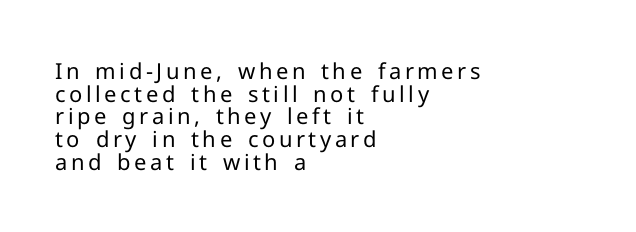
{"italic": "no", "bold": "no", "underline": "no", "align": "left", "line_spacing": "tight", "line_spacing_ratio": 1.03, "glyph_px": 22}
